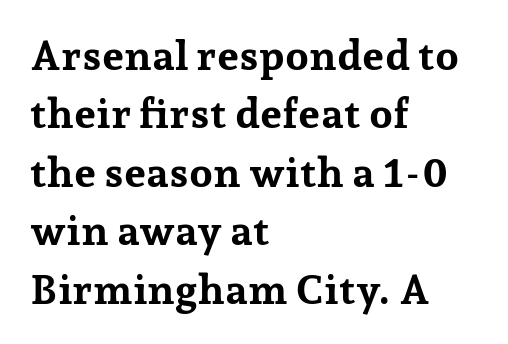
Q: Is the text bold? A: Yes.
Q: Is the text italic (slanted)? A: No, it is upright.
Q: Is the typeface a serif or a sans-serif typeface? A: Serif.
Q: Is the text underlined? A: No.
Q: How is the paragraph aligned? A: Left-aligned.
Q: Is the spacing between letters normal or unusually wide? A: Normal.
Q: Is the spacing between lines tight, normal or loose? A: Normal.
Q: Width (condensed, normal, or wide)? A: Normal.
Q: Stroke contrast? A: Low.
Q: x-height? A: Medium.
Q: Monospaced? A: No.
